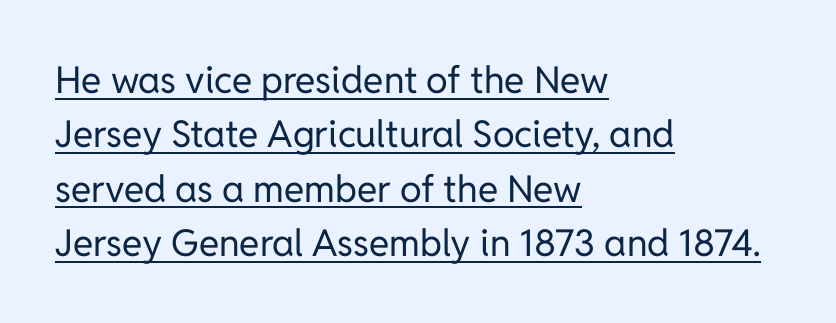
{"serif": "no", "italic": "no", "bold": "no", "weight": "regular", "width": "normal", "stroke_contrast": "low", "x_height": "medium", "monospaced": "no", "underline": "yes", "align": "left", "line_spacing": "normal", "line_spacing_ratio": 1.47, "letter_spacing": "normal", "letter_spacing_em": 0.0, "glyph_px": 37}
